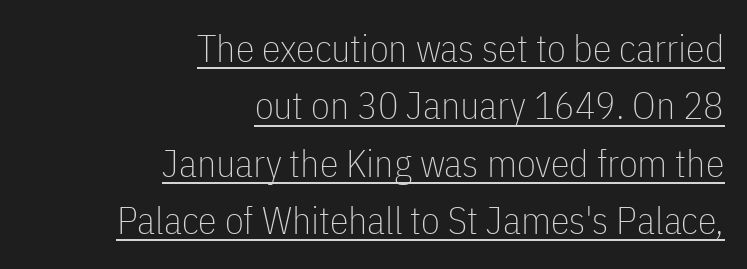
{"serif": "no", "italic": "no", "bold": "no", "weight": "thin", "width": "condensed", "stroke_contrast": "low", "x_height": "medium", "monospaced": "no", "underline": "yes", "align": "right", "line_spacing": "normal", "line_spacing_ratio": 1.51, "letter_spacing": "normal", "letter_spacing_em": 0.0, "glyph_px": 38}
